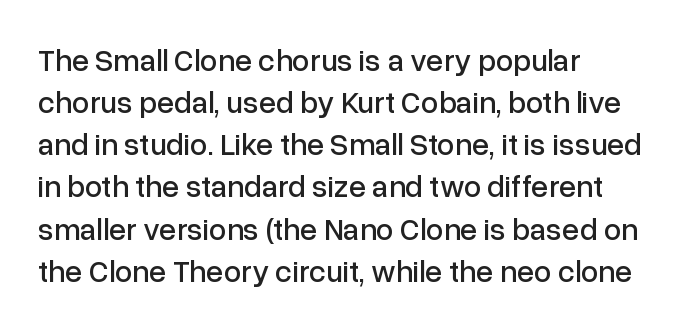
The image shows 31 px sans-serif type, upright; set left-aligned, normal line spacing (1.36x), normal letter spacing, not underlined; low stroke contrast and a medium x-height.
